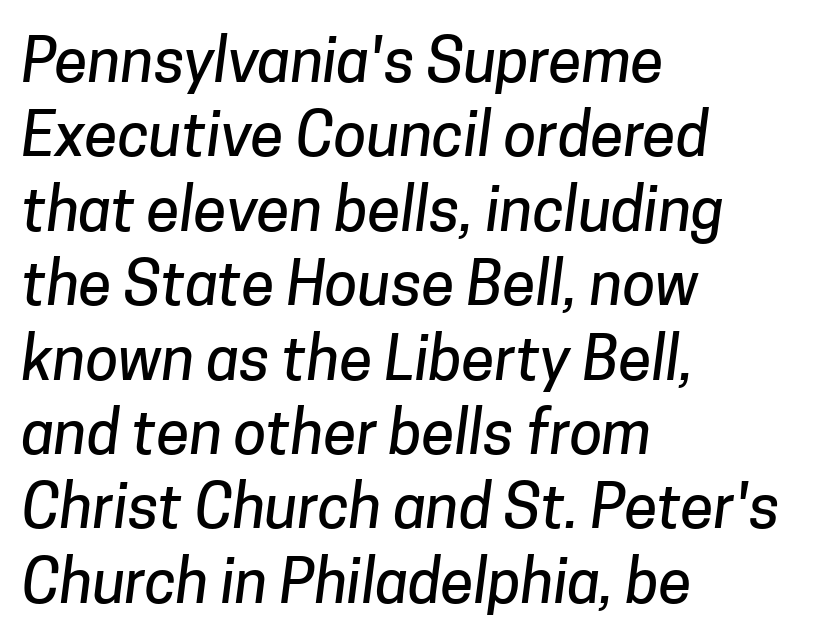
The words here are not underlined. Serifs: no, the terminals of the letterforms are clean. These lines stack with their left ends in a neat column. Spacing between characters is what you'd get straight out of the box. Is this a fixed-width face? No — the glyphs have proportional, varying widths.
